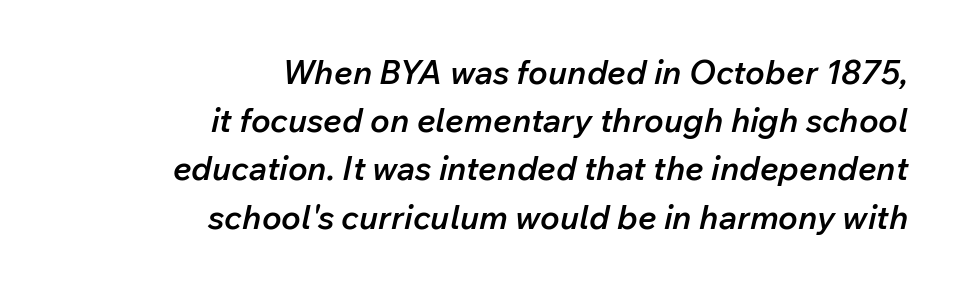
{"italic": "yes", "lean": "right", "slant_degrees": 12, "bold": "semi", "weight": "semibold", "width": "normal", "stroke_contrast": "low", "x_height": "medium", "monospaced": "no", "underline": "no", "align": "right", "line_spacing": "normal", "line_spacing_ratio": 1.46, "letter_spacing": "normal", "letter_spacing_em": 0.0, "glyph_px": 33}
